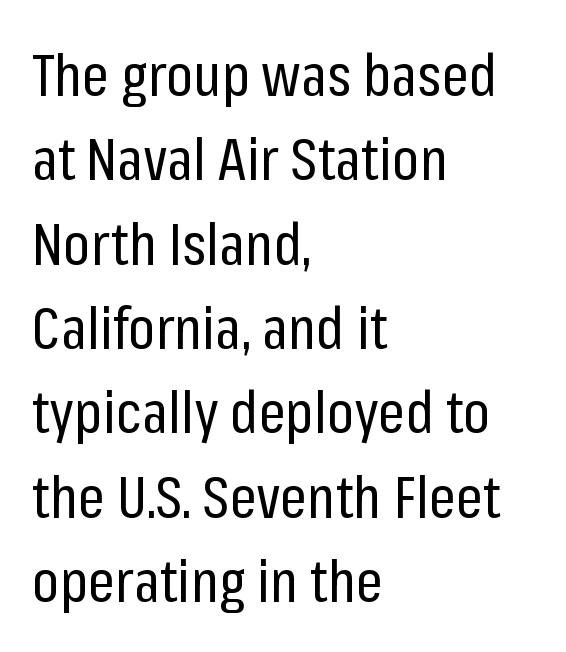
The image shows 59 px regular-weight, condensed sans-serif type, upright; set left-aligned, normal line spacing (1.43x), normal letter spacing, not underlined; low stroke contrast and a medium x-height.
